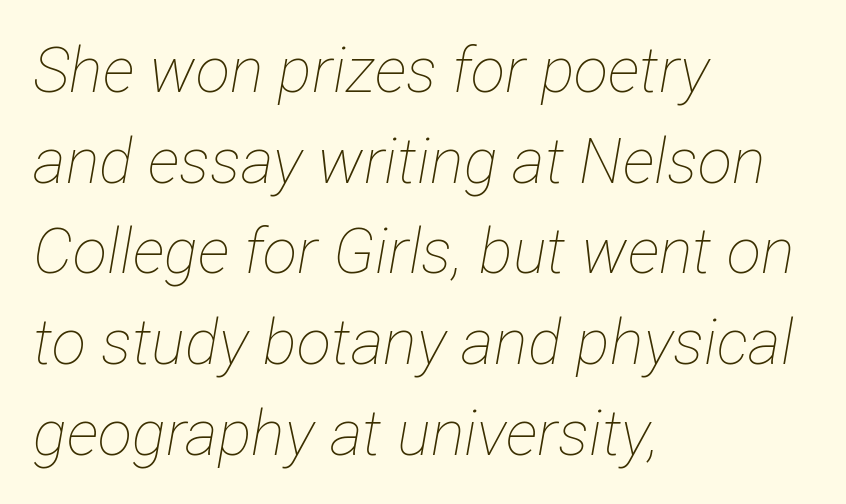
{"italic": "yes", "lean": "right", "slant_degrees": 12, "bold": "no", "weight": "thin", "width": "condensed", "stroke_contrast": "low", "x_height": "medium", "monospaced": "no", "underline": "no", "align": "left", "line_spacing": "normal", "line_spacing_ratio": 1.44, "letter_spacing": "normal", "letter_spacing_em": 0.0, "glyph_px": 63}
